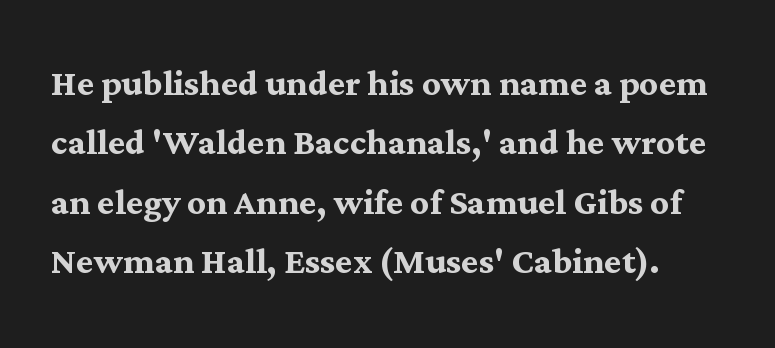
Q: Is the text bold? A: Yes.
Q: Is the text italic (slanted)? A: No, it is upright.
Q: Is the typeface a serif or a sans-serif typeface? A: Serif.
Q: Is the text underlined? A: No.
Q: Is the spacing between letters normal or unusually wide? A: Normal.
Q: Is the spacing between lines tight, normal or loose? A: Normal.
Q: Width (condensed, normal, or wide)? A: Normal.
Q: Stroke contrast? A: Medium.
Q: x-height? A: Medium.
Q: Monospaced? A: No.
